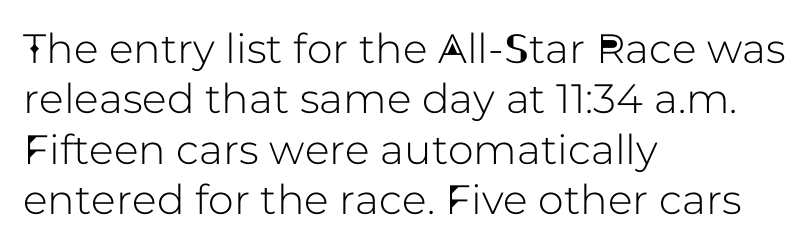
What stands out about the letter spacing? Nothing — it is the standard amount. Every stem runs plumb, perpendicular to the baseline. Do the characters align in a grid? No, the font is proportional. Font category for this specimen: sans-serif. Decoration check: the copy has no underline.
